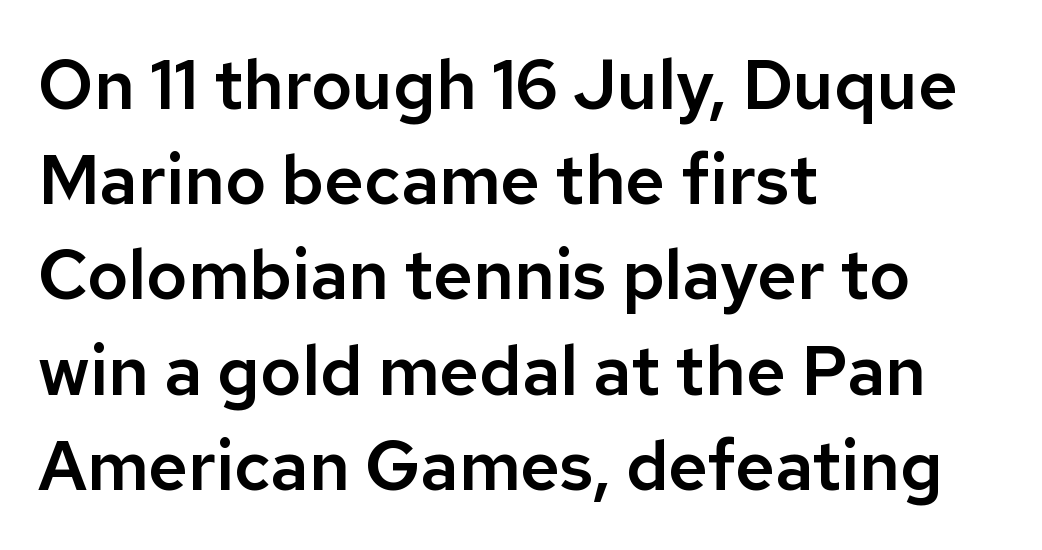
Q: Is the text italic (slanted)? A: No, it is upright.
Q: Is the typeface a serif or a sans-serif typeface? A: Sans-serif.
Q: Is the text underlined? A: No.
Q: How is the paragraph aligned? A: Left-aligned.
Q: Is the spacing between letters normal or unusually wide? A: Normal.
Q: Is the spacing between lines tight, normal or loose? A: Normal.
Q: Width (condensed, normal, or wide)? A: Normal.
Q: Stroke contrast? A: Low.
Q: x-height? A: Medium.
Q: Monospaced? A: No.
